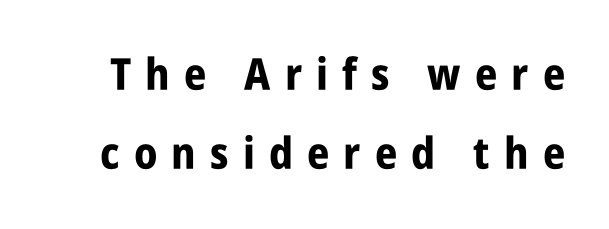
{"serif": "no", "italic": "no", "bold": "yes", "weight": "bold", "width": "condensed", "stroke_contrast": "low", "x_height": "large", "monospaced": "no", "underline": "no", "line_spacing_ratio": 1.8, "letter_spacing": "wide", "letter_spacing_em": 0.32, "glyph_px": 44}
